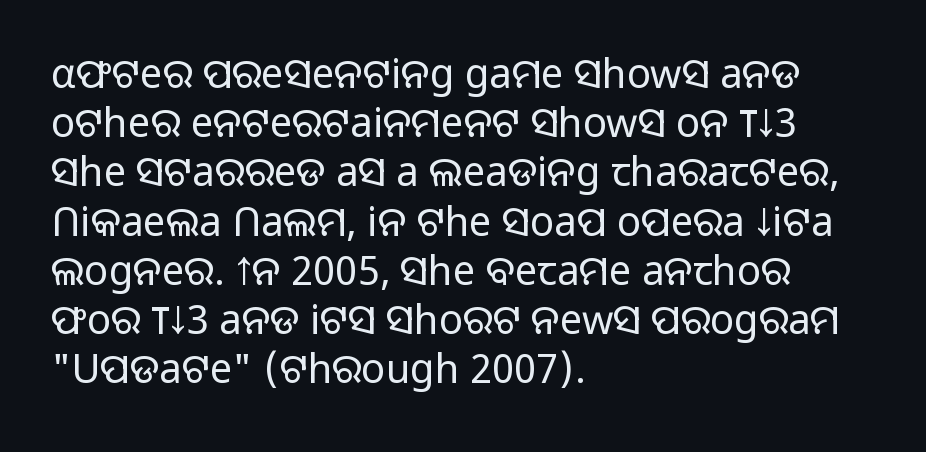
The image shows 40 px light sans-serif type, upright; set left-aligned, line spacing 1.23x, normal letter spacing, not underlined; low stroke contrast and a medium x-height.
